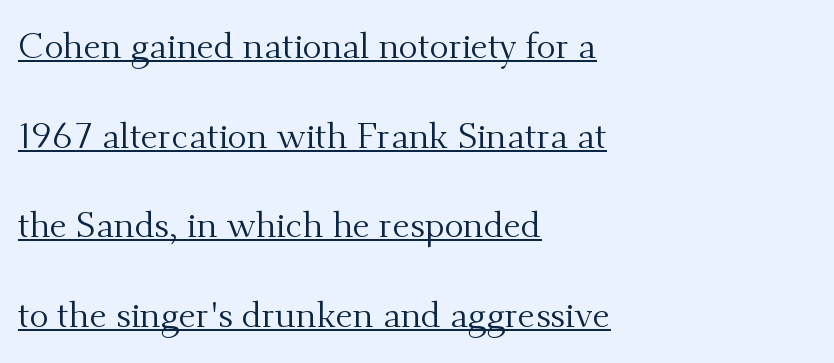
These lines were composed using upright roman letters. The type family on display is of the serif kind. The rendering uses natural spacing where letterforms have individual widths. These characters rest on top of a visible drawn line. Short and long lines alike share a common starting point at left.
